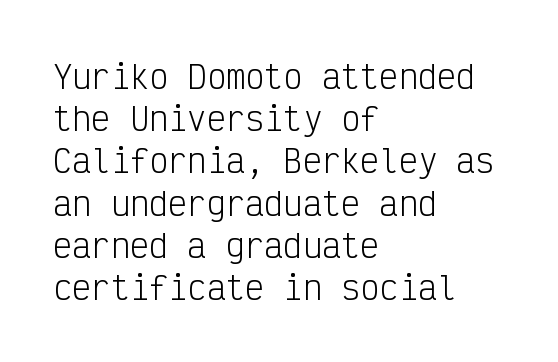
Which margin do the lines hug? The left one — the right edge is uneven. Horizontal bands of white between lines are of average thickness. The gaps between neighbouring characters are ordinary and unremarkable. These lines are rendered in a fixed-pitch font.
